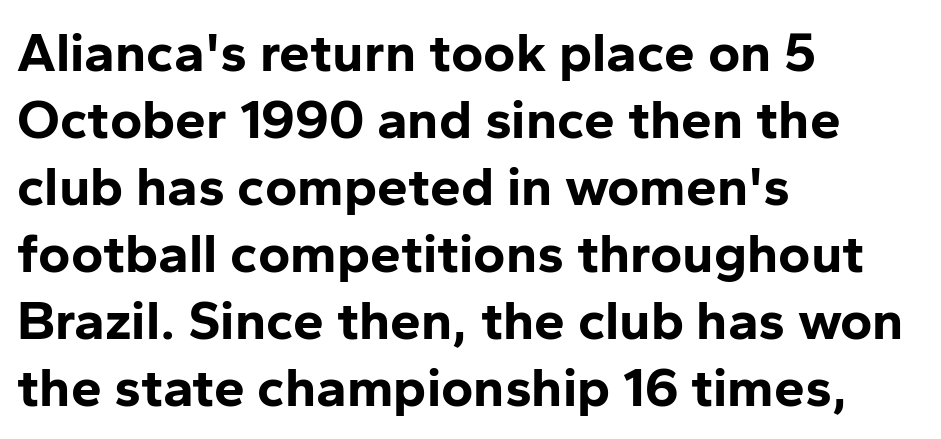
The letters stand upright; this is a roman face. Stroke thickness is high; the sample reads as a true bold. Beneath every word, the page is bare. The type is set solid horizontally, with unmodified tracking. Do the characters align in a grid? No, the font is proportional. Does the type have serifs? No, each stem ends abruptly.
